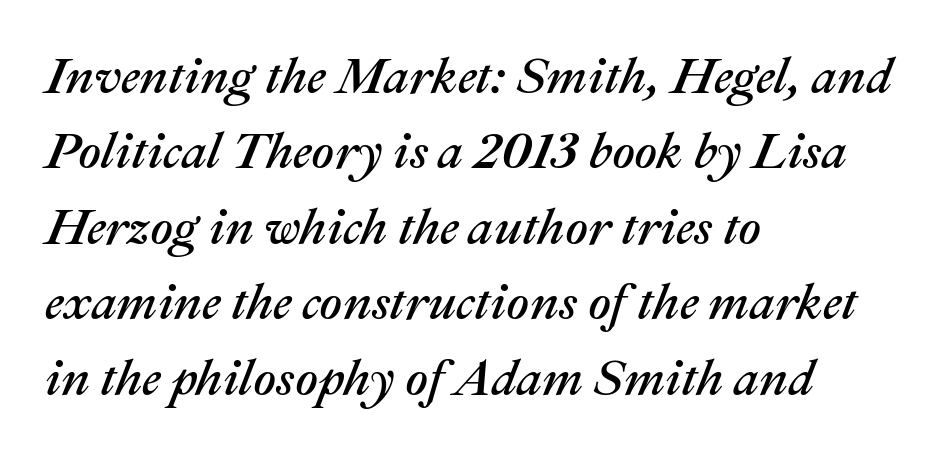
Q: Is the text italic (slanted)? A: Yes, it leans right by about 22 degrees.
Q: Is the text underlined? A: No.
Q: How is the paragraph aligned? A: Left-aligned.
Q: Is the spacing between letters normal or unusually wide? A: Normal.
Q: Is the spacing between lines tight, normal or loose? A: Normal.
Q: Width (condensed, normal, or wide)? A: Normal.
Q: Stroke contrast? A: Medium.
Q: x-height? A: Medium.
Q: Monospaced? A: No.
